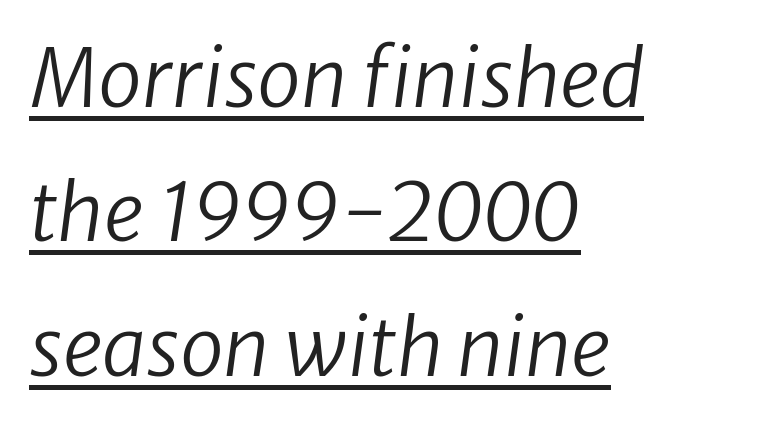
Q: Is the text bold? A: No.
Q: Is the text italic (slanted)? A: Yes, it leans right by about 8 degrees.
Q: Is the text underlined? A: Yes.
Q: How is the paragraph aligned? A: Left-aligned.
Q: Is the spacing between letters normal or unusually wide? A: Normal.
Q: Is the spacing between lines tight, normal or loose? A: Normal.
Q: Width (condensed, normal, or wide)? A: Normal.
Q: Stroke contrast? A: Low.
Q: x-height? A: Medium.
Q: Monospaced? A: No.
